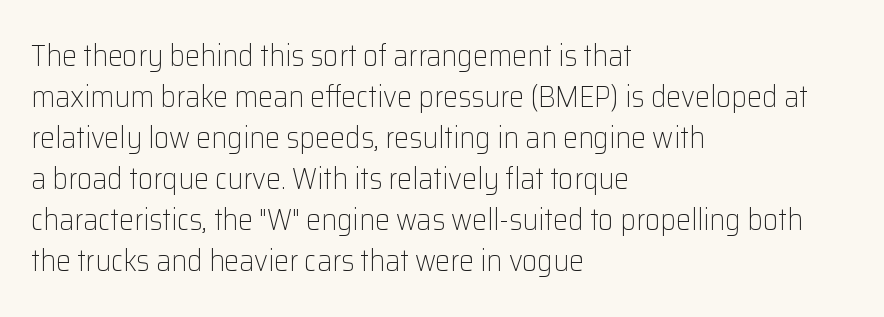
{"serif": "no", "italic": "no", "bold": "no", "weight": "light", "width": "normal", "stroke_contrast": "low", "x_height": "medium", "monospaced": "no", "underline": "no", "align": "left", "line_spacing": "normal", "line_spacing_ratio": 1.37, "letter_spacing": "normal", "letter_spacing_em": 0.0, "glyph_px": 30}
